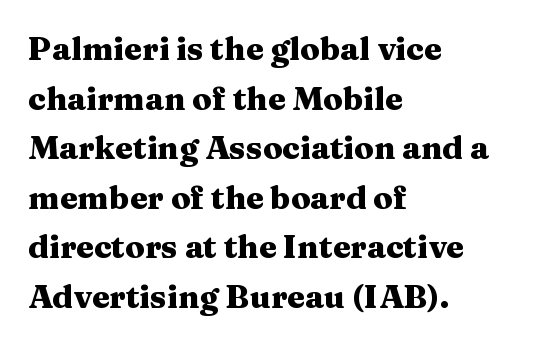
Q: Is the text bold? A: Yes.
Q: Is the text italic (slanted)? A: No, it is upright.
Q: Is the typeface a serif or a sans-serif typeface? A: Serif.
Q: Is the text underlined? A: No.
Q: How is the paragraph aligned? A: Left-aligned.
Q: Is the spacing between letters normal or unusually wide? A: Normal.
Q: Is the spacing between lines tight, normal or loose? A: Normal.
Q: Width (condensed, normal, or wide)? A: Wide.
Q: Stroke contrast? A: Medium.
Q: x-height? A: Medium.
Q: Monospaced? A: No.
